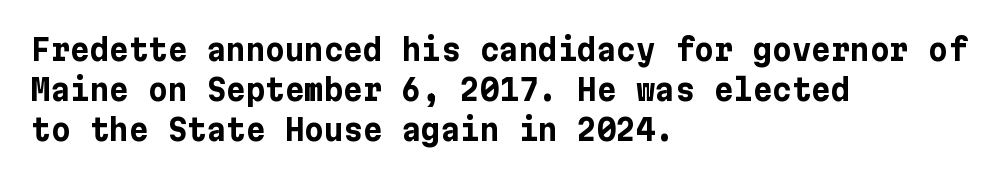
Q: Is the text bold? A: Yes.
Q: Is the text italic (slanted)? A: No, it is upright.
Q: Is the typeface a serif or a sans-serif typeface? A: Sans-serif.
Q: Is the text underlined? A: No.
Q: How is the paragraph aligned? A: Left-aligned.
Q: Is the spacing between letters normal or unusually wide? A: Normal.
Q: Is the spacing between lines tight, normal or loose? A: Normal.
Q: Width (condensed, normal, or wide)? A: Normal.
Q: Stroke contrast? A: Low.
Q: x-height? A: Medium.
